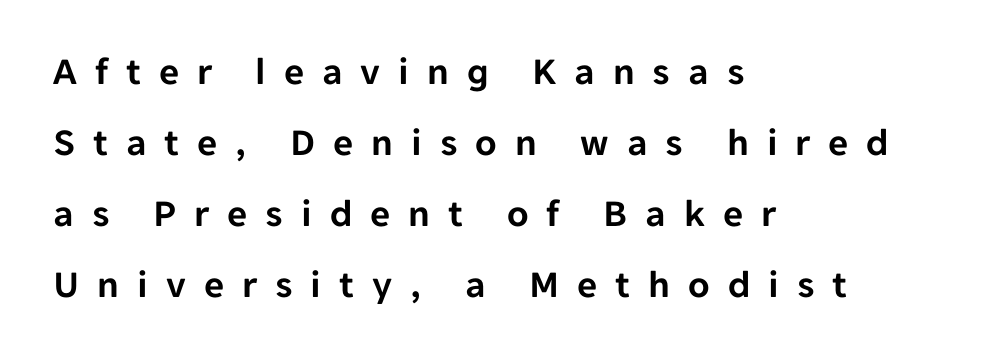
{"serif": "no", "italic": "no", "width": "normal", "stroke_contrast": "low", "x_height": "medium", "monospaced": "no", "underline": "no", "align": "left", "line_spacing_ratio": 1.82, "letter_spacing": "wide", "letter_spacing_em": 0.46, "glyph_px": 39}
